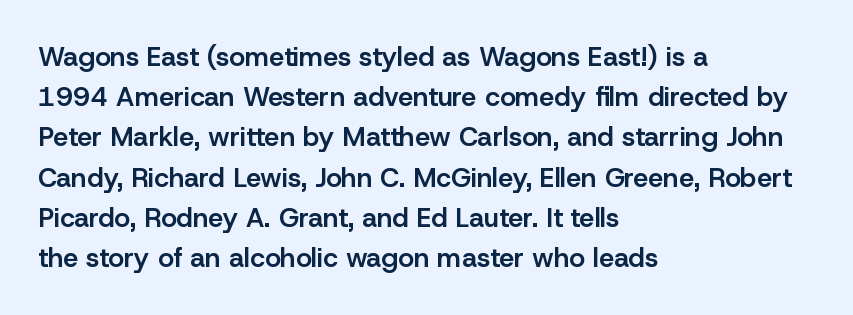
The image shows 27 px text type, upright; set left-aligned, normal line spacing (1.49x), normal letter spacing, not underlined.
